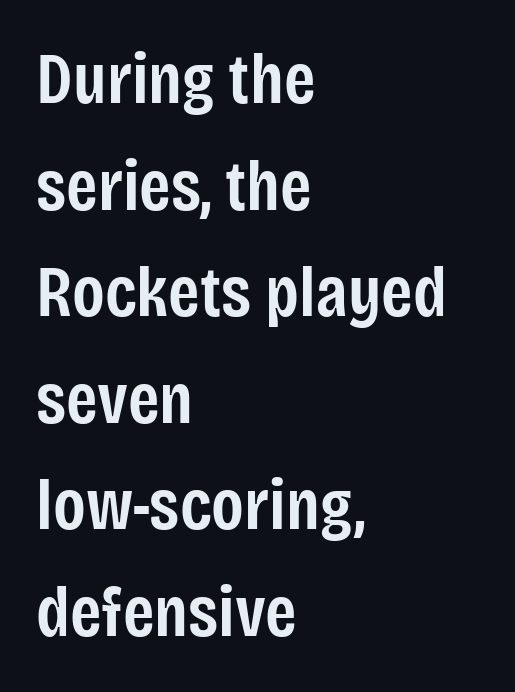
Glyph-to-glyph distance matches everyday printed text. Alignment: flush left. Looks like regular typesetting: each glyph gets only the width it needs. A normal amount of white space separates one row of letters from the next.
